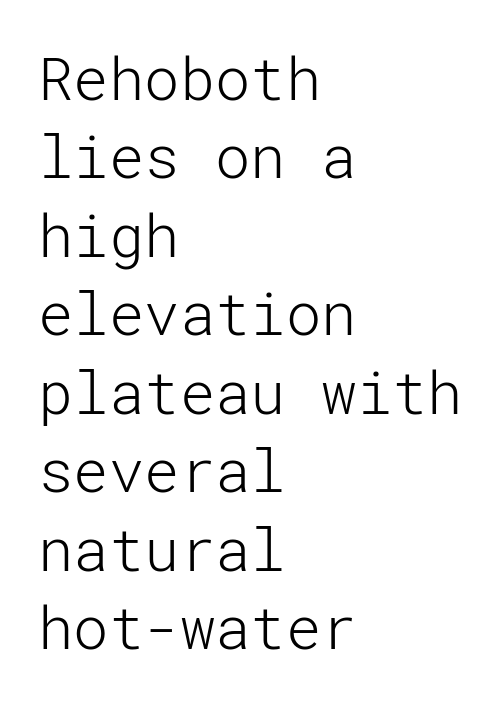
Q: Is the text bold? A: No.
Q: Is the text italic (slanted)? A: No, it is upright.
Q: Is the typeface a serif or a sans-serif typeface? A: Sans-serif.
Q: Is the text underlined? A: No.
Q: How is the paragraph aligned? A: Left-aligned.
Q: Is the spacing between letters normal or unusually wide? A: Normal.
Q: Is the spacing between lines tight, normal or loose? A: Normal.
Q: Width (condensed, normal, or wide)? A: Normal.
Q: Stroke contrast? A: Low.
Q: x-height? A: Medium.
